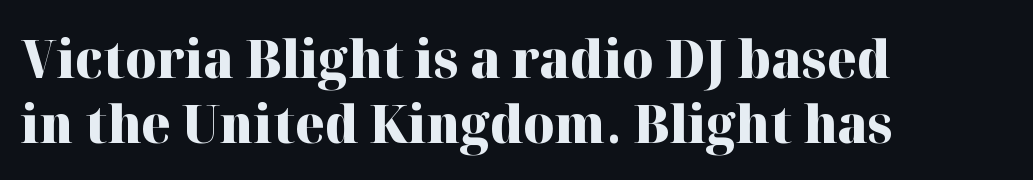
The baseline area is clear. The glyphs have the mass of a bold cut. The axis of the letterforms is exactly vertical. Tracking here is standard; glyphs follow each other at the usual distance. You could not count columns in this text — the font is proportionally spaced.
